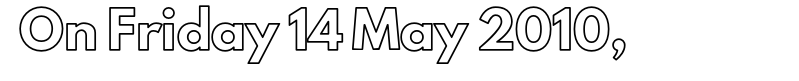
{"italic": "no", "width": "normal", "x_height": "small", "monospaced": "no", "underline": "no", "letter_spacing": "normal", "letter_spacing_em": 0.0, "glyph_px": 34}
